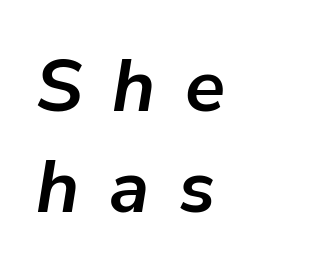
Q: Is the text bold? A: Yes.
Q: Is the text italic (slanted)? A: Yes, it leans right by about 9 degrees.
Q: Is the text underlined? A: No.
Q: How is the paragraph aligned? A: Left-aligned.
Q: Is the spacing between letters normal or unusually wide? A: Unusually wide.
Q: Is the spacing between lines tight, normal or loose? A: Normal.
Q: Width (condensed, normal, or wide)? A: Normal.
Q: Stroke contrast? A: Low.
Q: x-height? A: Medium.
Q: Monospaced? A: No.
